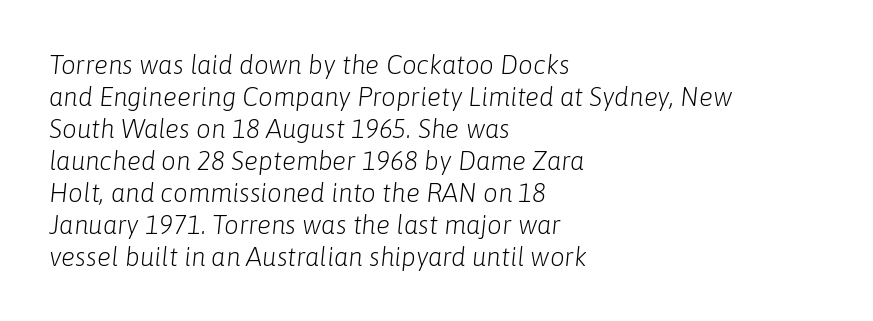
Q: Is the text bold? A: No.
Q: Is the text italic (slanted)? A: Yes, it leans right by about 6 degrees.
Q: Is the text underlined? A: No.
Q: How is the paragraph aligned? A: Left-aligned.
Q: Is the spacing between letters normal or unusually wide? A: Normal.
